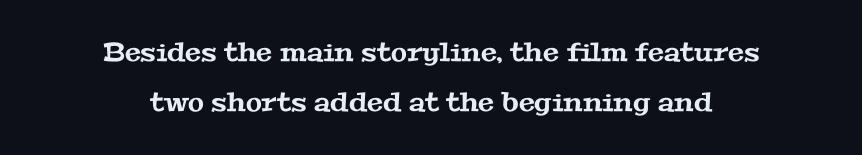
Default kerning and tracking; the words read as compact shapes. The vertical gap from one line to the next is large. Decoration check: the copy has no underline. Every row of glyphs is offset so its center matches the block's center.
